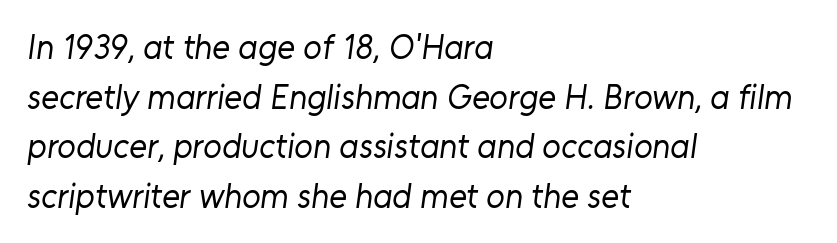
The image shows 34 px regular-weight sans-serif type; set left-aligned, normal line spacing (1.46x), normal letter spacing, not underlined; low stroke contrast and a medium x-height.
